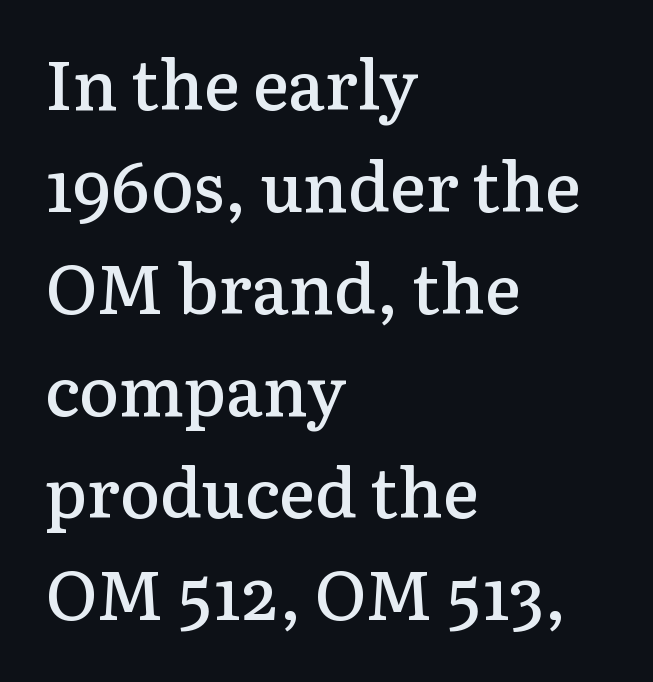
The designer went with a serif here, giving each stem small feet. The block of text has a typical density, with ordinary space between rows. Underline: absent. How heavy is the stroke? Medium-heavy — a semibold, shy of bold. Rendered with straight, roman letterforms. Looks like regular typesetting: each glyph gets only the width it needs.
